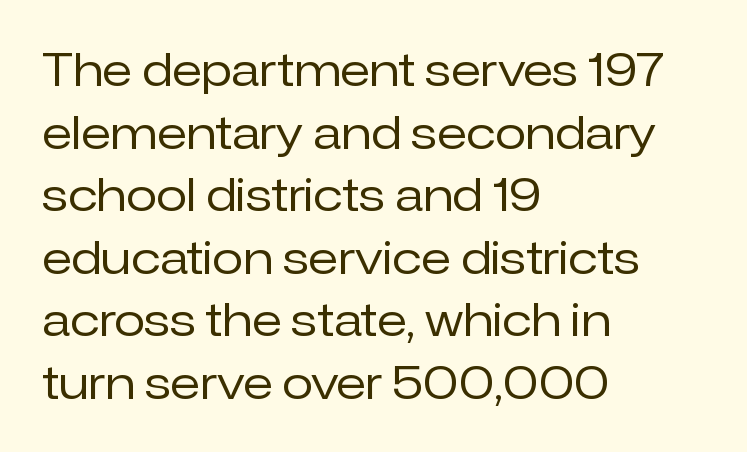
{"serif": "no", "italic": "no", "bold": "no", "weight": "regular", "width": "normal", "stroke_contrast": "low", "x_height": "medium", "monospaced": "no", "underline": "no", "align": "left", "line_spacing": "normal", "line_spacing_ratio": 1.39, "letter_spacing": "normal", "letter_spacing_em": 0.0, "glyph_px": 45}
